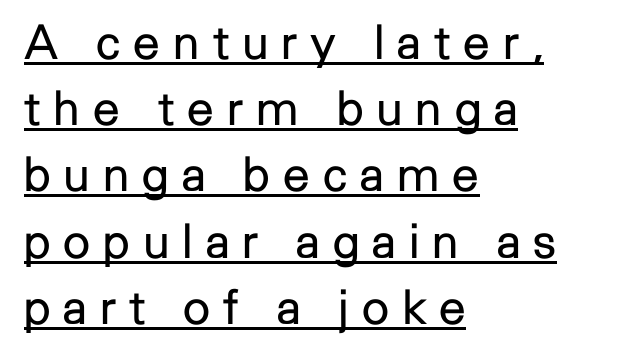
{"serif": "no", "italic": "no", "bold": "no", "weight": "regular", "width": "normal", "stroke_contrast": "low", "x_height": "medium", "monospaced": "no", "underline": "yes", "align": "left", "line_spacing": "normal", "line_spacing_ratio": 1.38, "letter_spacing": "wide", "letter_spacing_em": 0.27, "glyph_px": 48}
